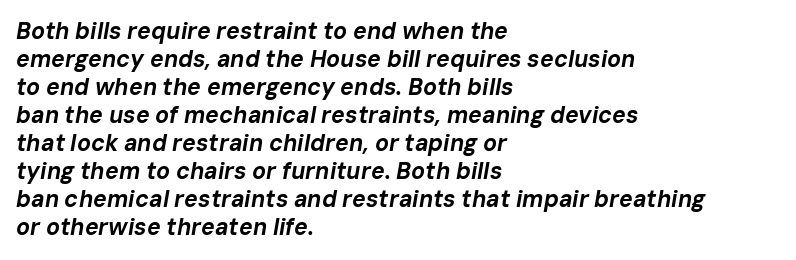
The paragraph has a hard left edge and a soft right edge. Nobody drew a line under any word here. In terms of posture, this sample is oblique. How heavy is the stroke? Heavy — this is a bold. Tracking here is standard; glyphs follow each other at the usual distance.
